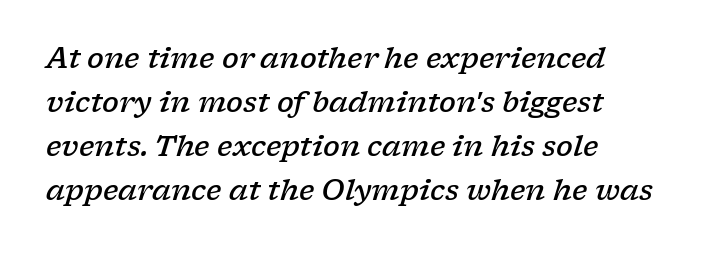
Serif or sans? Serif — the stroke terminals have little feet. Note the varied advance widths — an 'i' is clearly narrower than an 'm'. The face used here has a pronounced slope to its letters. Standard letterfit; no display-style spreading of the glyphs. If you measured baseline to baseline, you'd find a middling distance.
